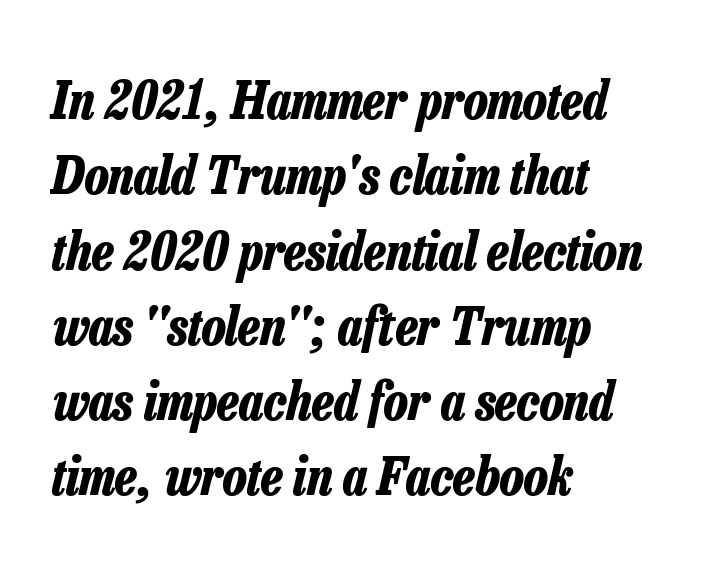
Spacing verdict: proportional, widths tailored to each character. Italic? Definitely — the glyphs are oblique. The face used here is rendered with its standard letterfit. If you drew a ruler down the left edge, every line would touch it.
